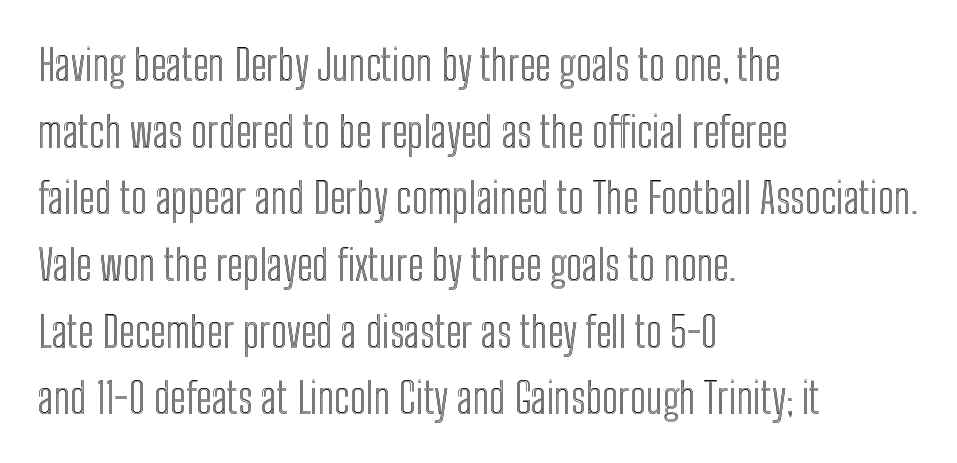
Q: Is the text italic (slanted)? A: No, it is upright.
Q: Is the text underlined? A: No.
Q: How is the paragraph aligned? A: Left-aligned.
Q: Is the spacing between letters normal or unusually wide? A: Normal.
Q: Is the spacing between lines tight, normal or loose? A: Normal.
Q: Width (condensed, normal, or wide)? A: Condensed.
Q: x-height? A: Medium.
Q: Monospaced? A: No.
